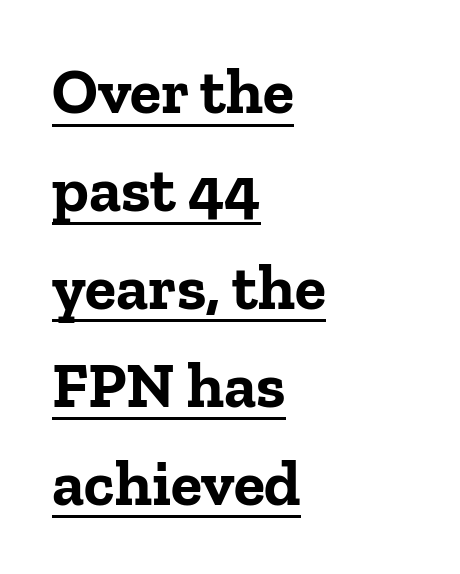
Compared with a centered layout, this one pins lines to the left instead. How would I describe the line gaps? Plain and ordinary. Here the designer chose a conventional face with non-uniform glyph widths. Nobody touched the tracking dial on this one. Underlining? Definitely there. Does the lettering tilt? It doesn't — this is upright.
